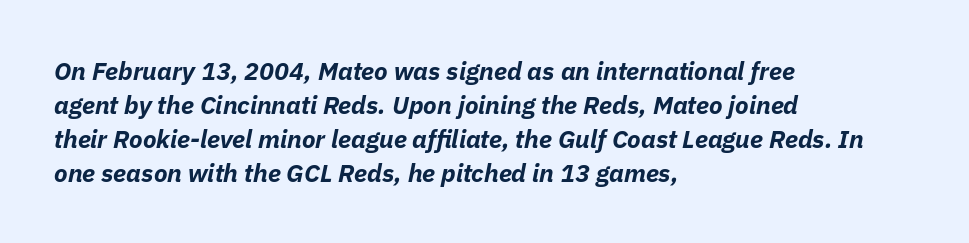
The image shows 25 px bold type, italic (leaning right); set left-aligned, normal line spacing (1.36x), normal letter spacing, not underlined.
